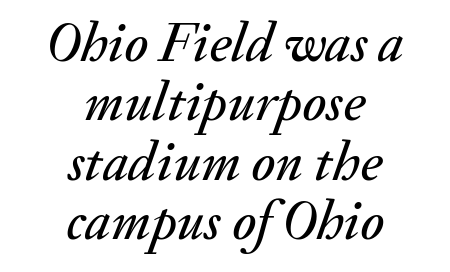
{"italic": "yes", "lean": "right", "slant_degrees": 20, "width": "normal", "stroke_contrast": "medium", "x_height": "small", "monospaced": "no", "underline": "no", "align": "center", "line_spacing": "tight", "line_spacing_ratio": 1.06, "letter_spacing": "normal", "letter_spacing_em": 0.0, "glyph_px": 56}
